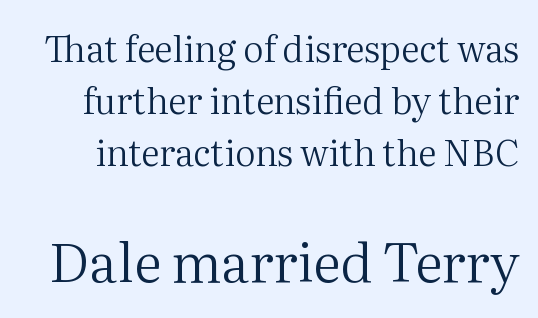
The image shows 54 px regular-weight serif type, upright; set normal line spacing (1.44x), normal letter spacing, not underlined; the second (bottom) block is 1.5x larger; medium stroke contrast and a medium x-height.
